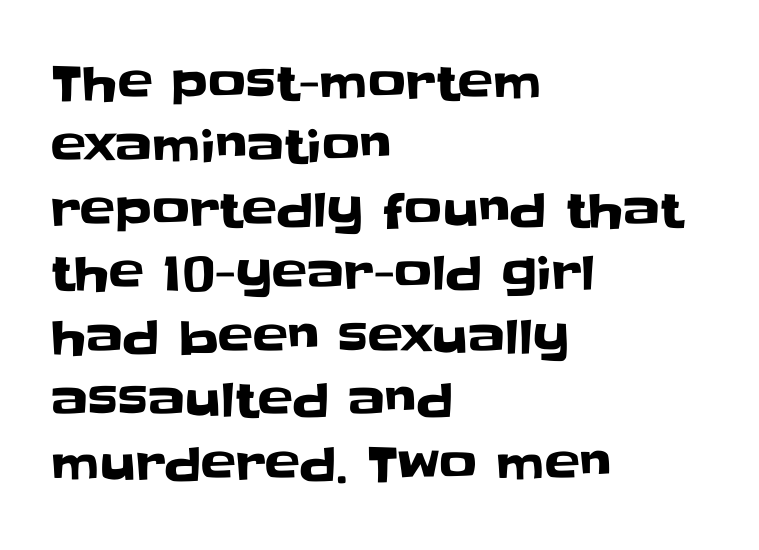
The image shows 47 px sans-serif type, upright; set left-aligned, normal line spacing (1.35x), normal letter spacing, not underlined; low stroke contrast and a large x-height.
